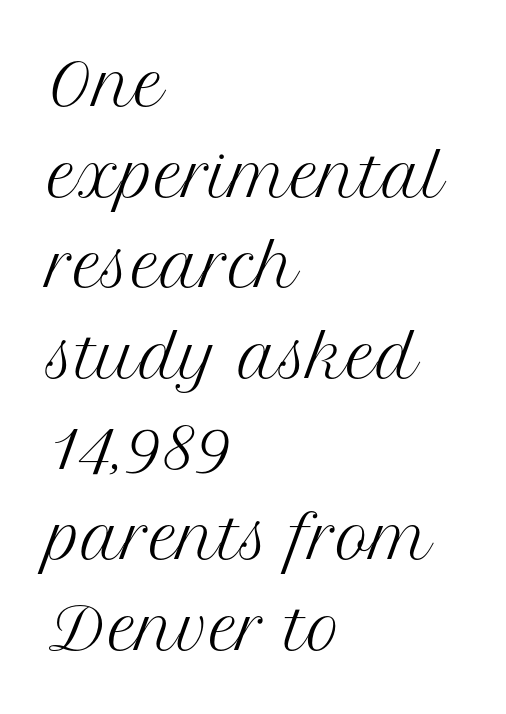
Q: Is the text bold? A: No.
Q: Is the text italic (slanted)? A: Yes.
Q: Is the typeface a serif or a sans-serif typeface? A: Serif.
Q: Is the text underlined? A: No.
Q: How is the paragraph aligned? A: Left-aligned.
Q: Is the spacing between letters normal or unusually wide? A: Normal.
Q: Is the spacing between lines tight, normal or loose? A: Normal.
Q: Width (condensed, normal, or wide)? A: Normal.
Q: Stroke contrast? A: Medium.
Q: x-height? A: Medium.
Q: Monospaced? A: No.
